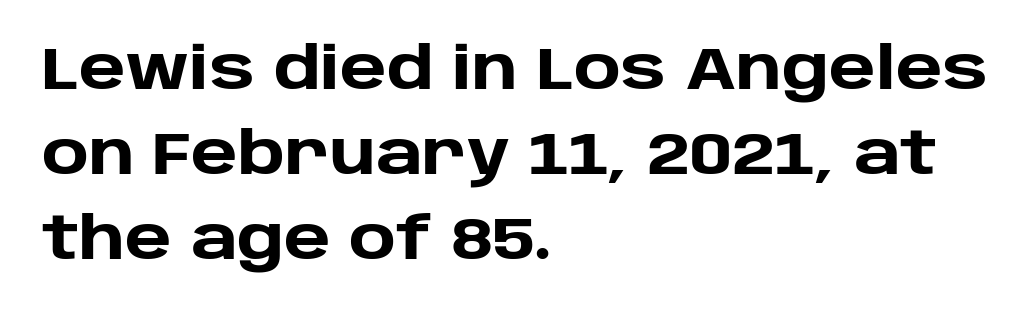
{"serif": "no", "italic": "no", "bold": "yes", "weight": "heavy", "width": "normal", "stroke_contrast": "low", "x_height": "large", "monospaced": "no", "underline": "no", "align": "left", "line_spacing": "normal", "line_spacing_ratio": 1.44, "letter_spacing": "normal", "letter_spacing_em": 0.0, "glyph_px": 59}
